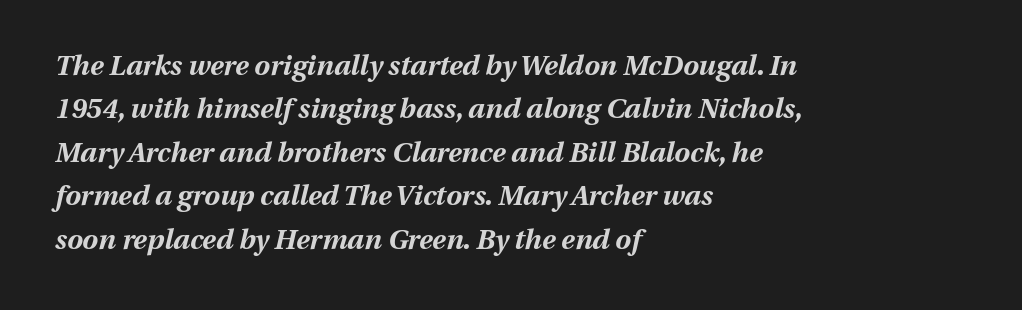
A clean baseline with only descenders dipping below it. A normal amount of white space separates one row of letters from the next. All the whitespace from short lines collects on the right. Each glyph is drawn with heavy, bold strokes. Each word holds together tightly as a unit, with standard inter-letter gaps.
